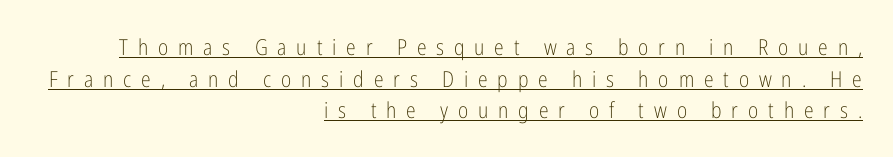
The string is rendered with underlining switched on. Stem width sits at or under what a default text font uses. Caption: multi-line text, flush right, ragged left. Tracking value appears strongly positive — letters spread wide.
